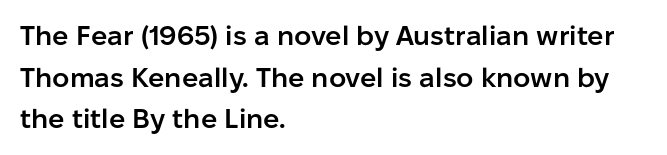
Q: Is the text bold? A: Semi-bold.
Q: Is the text italic (slanted)? A: No, it is upright.
Q: Is the text underlined? A: No.
Q: How is the paragraph aligned? A: Left-aligned.
Q: Is the spacing between letters normal or unusually wide? A: Normal.
Q: Is the spacing between lines tight, normal or loose? A: Normal.
